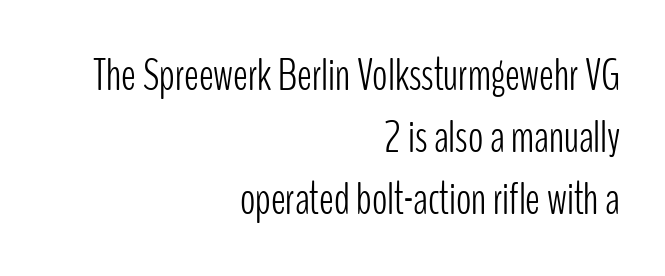
The image shows 45 px light, condensed sans-serif type, upright; set right-aligned, normal line spacing (1.38x), normal letter spacing, not underlined; low stroke contrast and a medium x-height.
